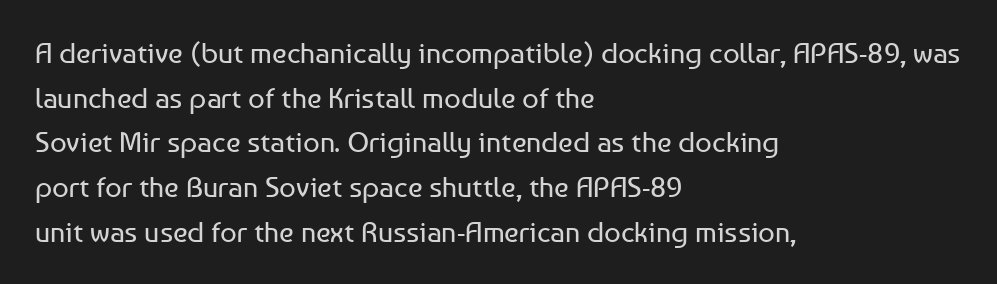
{"serif": "no", "italic": "no", "bold": "no", "weight": "regular", "width": "normal", "stroke_contrast": "low", "x_height": "medium", "monospaced": "no", "underline": "no", "align": "left", "line_spacing": "normal", "line_spacing_ratio": 1.54, "letter_spacing": "normal", "letter_spacing_em": 0.0, "glyph_px": 29}
